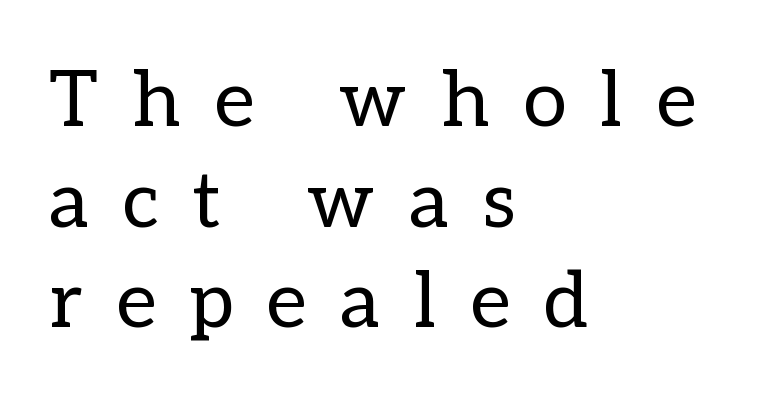
These lines have a slow, spaced-out rhythm from letter to letter. The block of text has a typical density, with ordinary space between rows. The letters advance in unequal steps, a hallmark of proportional type. Horizontally, the lines are justified to the leading edge only. Has an underline been added? It has not. The axis of the letterforms is exactly vertical.
